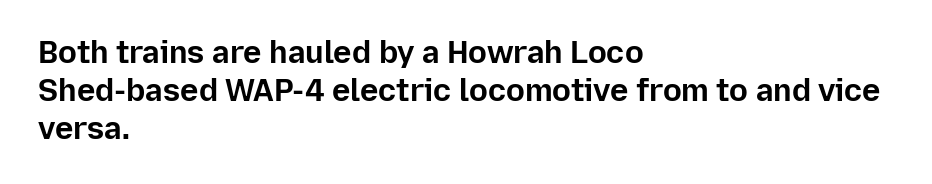
Q: Is the text bold? A: Yes.
Q: Is the text italic (slanted)? A: No, it is upright.
Q: Is the typeface a serif or a sans-serif typeface? A: Sans-serif.
Q: Is the text underlined? A: No.
Q: How is the paragraph aligned? A: Left-aligned.
Q: Is the spacing between letters normal or unusually wide? A: Normal.
Q: Width (condensed, normal, or wide)? A: Normal.
Q: Stroke contrast? A: Low.
Q: x-height? A: Medium.
Q: Monospaced? A: No.
